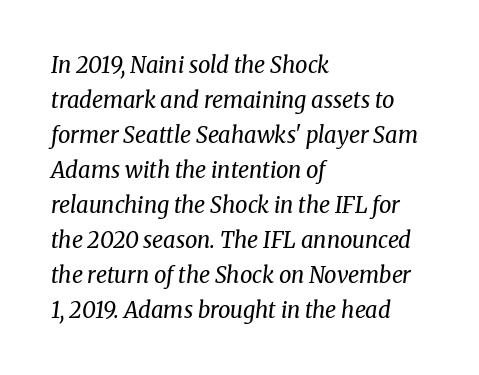
Q: Is the text bold? A: No.
Q: Is the text italic (slanted)? A: Yes, it leans right by about 8 degrees.
Q: Is the text underlined? A: No.
Q: How is the paragraph aligned? A: Left-aligned.
Q: Is the spacing between letters normal or unusually wide? A: Normal.
Q: Is the spacing between lines tight, normal or loose? A: Normal.
